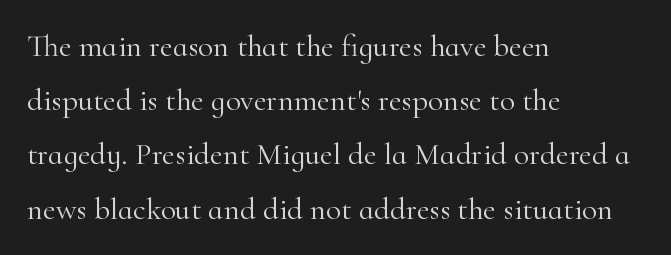
{"serif": "yes", "italic": "no", "bold": "no", "weight": "light", "width": "normal", "stroke_contrast": "high", "x_height": "small", "monospaced": "no", "underline": "no", "align": "left", "line_spacing_ratio": 1.75, "letter_spacing": "normal", "letter_spacing_em": 0.0, "glyph_px": 31}
